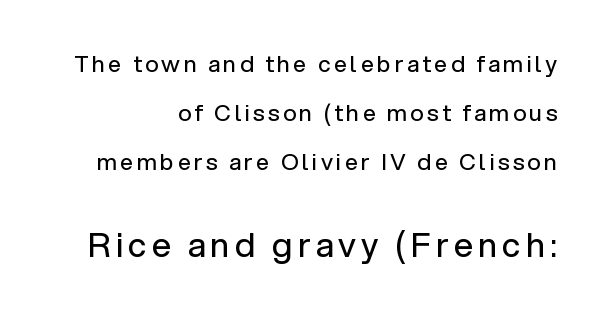
Q: Is the text bold? A: No.
Q: Is the text italic (slanted)? A: No, it is upright.
Q: Is the typeface a serif or a sans-serif typeface? A: Sans-serif.
Q: Is the text underlined? A: No.
Q: Is the spacing between lines tight, normal or loose? A: Loose.
Q: Which block of text is set in a larger size, the first (top) or the second (bottom)? A: The second (bottom) one.
Q: Width (condensed, normal, or wide)? A: Normal.
Q: Stroke contrast? A: Low.
Q: x-height? A: Medium.
Q: Monospaced? A: No.
